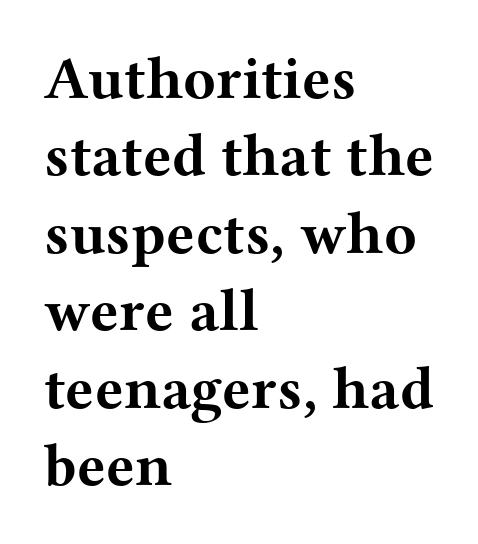
Q: Is the text bold? A: Yes.
Q: Is the text italic (slanted)? A: No, it is upright.
Q: Is the typeface a serif or a sans-serif typeface? A: Serif.
Q: Is the text underlined? A: No.
Q: How is the paragraph aligned? A: Left-aligned.
Q: Is the spacing between letters normal or unusually wide? A: Normal.
Q: Is the spacing between lines tight, normal or loose? A: Normal.
Q: Width (condensed, normal, or wide)? A: Wide.
Q: Stroke contrast? A: Medium.
Q: x-height? A: Medium.
Q: Monospaced? A: No.
